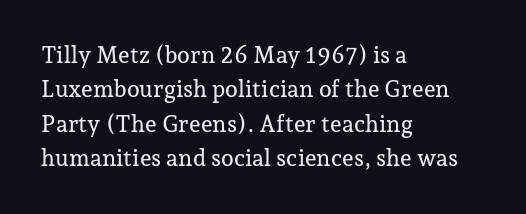
The specimen omits any rule beneath the text block's lines. The line-height multiplier appears to be the usual default. Posture: upright roman. The letters sit at their default tracking, neither squeezed nor spread.
